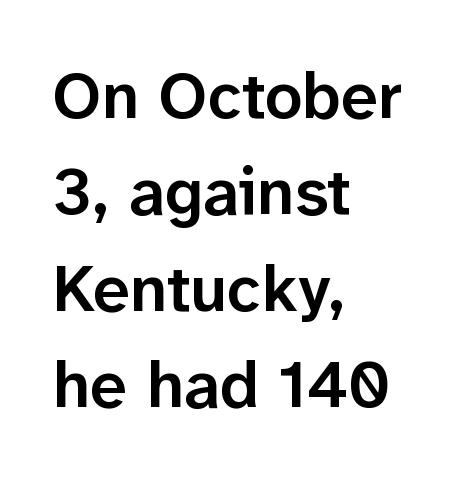
{"serif": "no", "italic": "no", "bold": "semi", "weight": "semibold", "width": "normal", "stroke_contrast": "low", "x_height": "medium", "monospaced": "no", "underline": "no", "align": "left", "line_spacing": "normal", "line_spacing_ratio": 1.46, "letter_spacing": "normal", "letter_spacing_em": 0.0, "glyph_px": 66}
